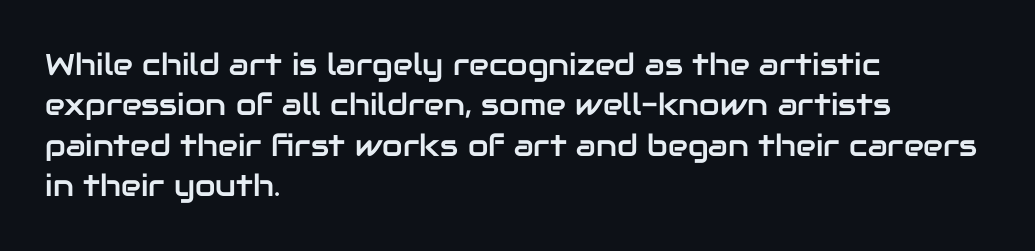
{"serif": "no", "italic": "no", "width": "normal", "stroke_contrast": "low", "x_height": "medium", "monospaced": "no", "underline": "no", "align": "left", "line_spacing": "normal", "line_spacing_ratio": 1.35, "letter_spacing": "normal", "letter_spacing_em": 0.0, "glyph_px": 30}
